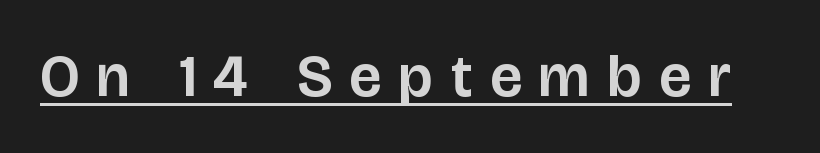
{"serif": "no", "italic": "no", "width": "normal", "stroke_contrast": "low", "x_height": "large", "monospaced": "no", "underline": "yes", "letter_spacing": "wide", "letter_spacing_em": 0.3, "glyph_px": 60}
